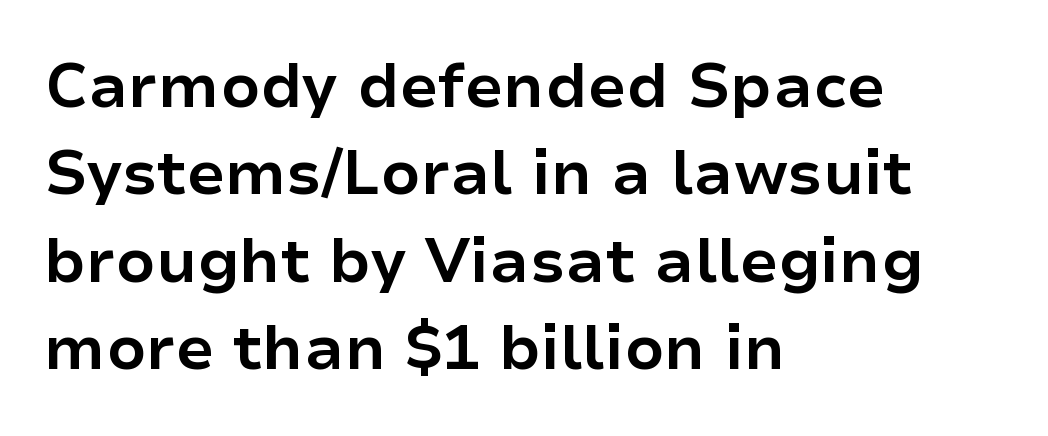
One glance says typical: line gaps are just what's usual. Italic? Not at all — the glyphs are vertical. The rendering uses natural spacing where letterforms have individual widths. Descenders hang freely into open space. Nope, no serifs anywhere on these letters. Letter spacing: default.
